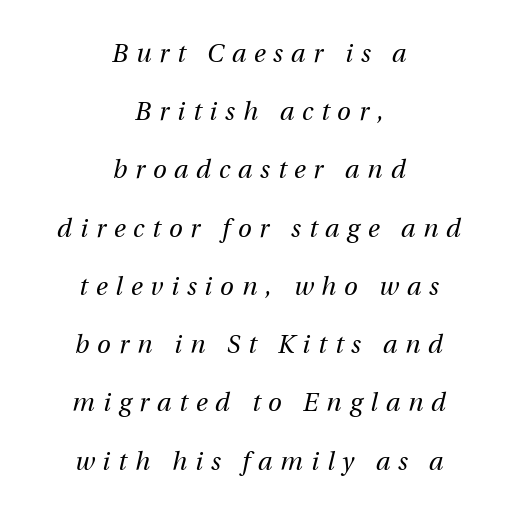
{"italic": "yes", "lean": "right", "slant_degrees": 13, "bold": "no", "underline": "no", "align": "center", "line_spacing": "loose", "line_spacing_ratio": 2.33, "letter_spacing": "wide", "letter_spacing_em": 0.32, "glyph_px": 25}
